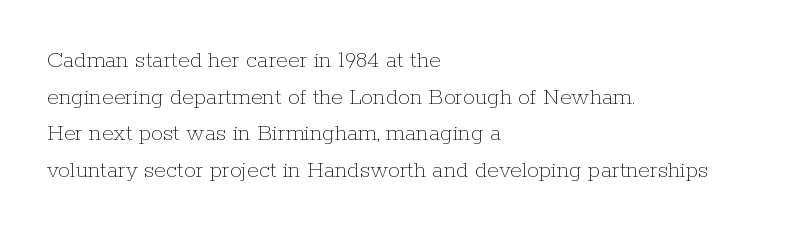
The image shows 24 px text type, upright; set left-aligned, normal line spacing (1.53x), normal letter spacing, not underlined.
